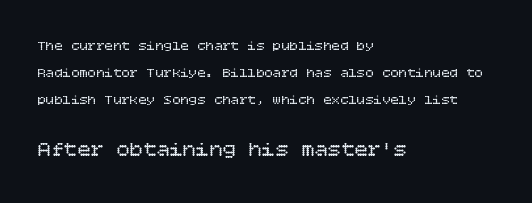
{"italic": "no", "bold": "no", "underline": "no", "align": "left", "line_spacing": "loose", "line_spacing_ratio": 1.94, "letter_spacing": "normal", "letter_spacing_em": 0.0, "larger_block": "second", "size_ratio": 1.57, "glyph_px": 22}
